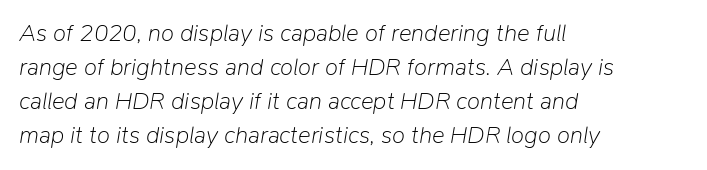
The image shows 24 px text type, italic (leaning right); set left-aligned, normal line spacing (1.42x), normal letter spacing, not underlined.
